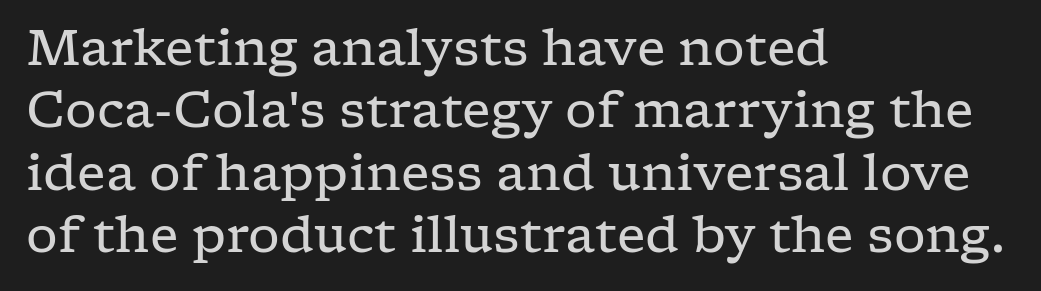
Regular leading. Reading down the block, your eye returns to a fixed left position each line. The passage shown is typed in a proportional face where columns would drift. Descenders are the only things crossing below the line. The font's upright variant was chosen for this text. This sample uses a serif face.
